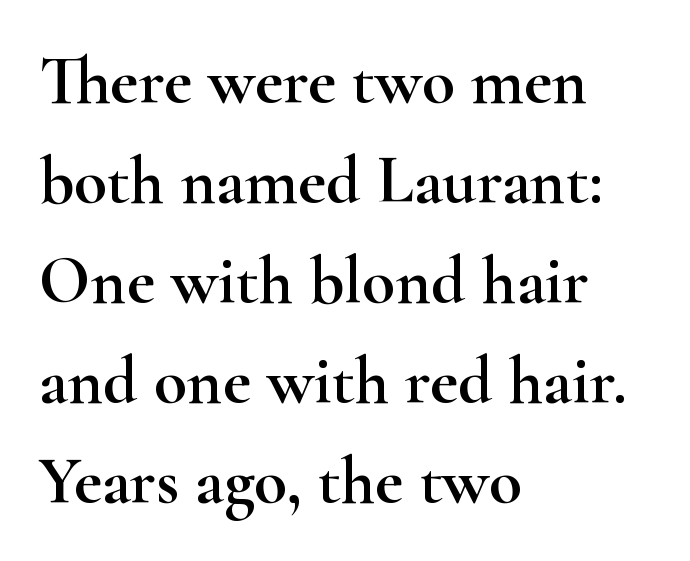
{"serif": "yes", "italic": "no", "width": "wide", "stroke_contrast": "high", "x_height": "small", "monospaced": "no", "underline": "no", "align": "left", "line_spacing": "normal", "line_spacing_ratio": 1.47, "letter_spacing": "normal", "letter_spacing_em": 0.0, "glyph_px": 68}
